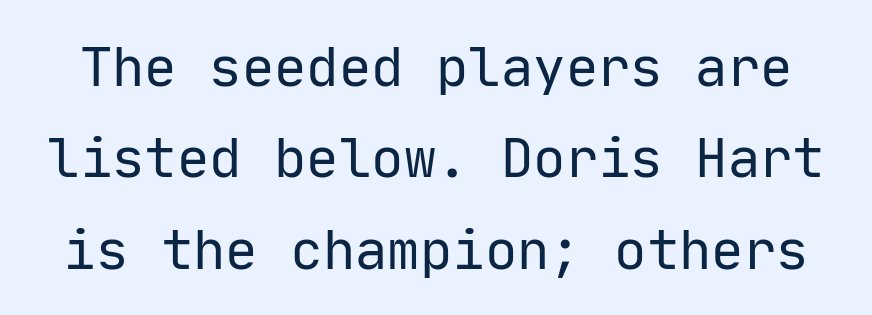
The image shows 54 px regular-weight sans-serif type, upright, monospaced; set normal line spacing (1.69x), normal letter spacing, not underlined; low stroke contrast and a medium x-height.
